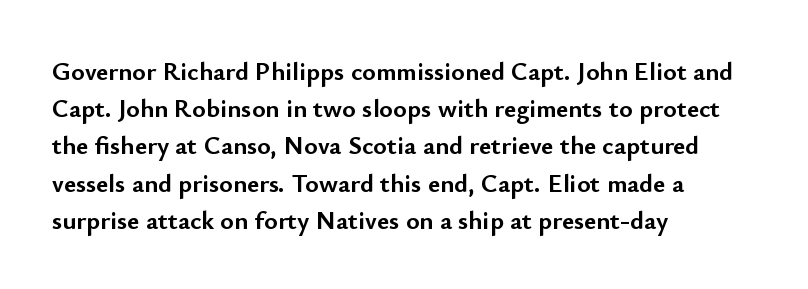
Q: Is the text bold? A: Yes.
Q: Is the text italic (slanted)? A: No, it is upright.
Q: Is the text underlined? A: No.
Q: How is the paragraph aligned? A: Left-aligned.
Q: Is the spacing between letters normal or unusually wide? A: Normal.
Q: Is the spacing between lines tight, normal or loose? A: Normal.
